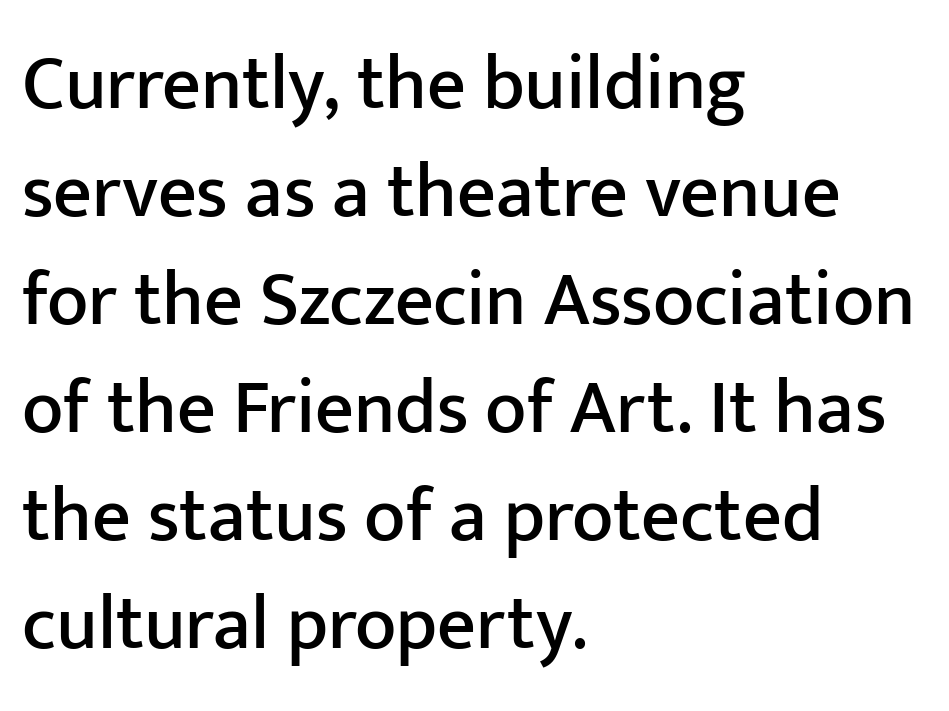
Q: Is the text italic (slanted)? A: No, it is upright.
Q: Is the typeface a serif or a sans-serif typeface? A: Sans-serif.
Q: Is the text underlined? A: No.
Q: How is the paragraph aligned? A: Left-aligned.
Q: Is the spacing between letters normal or unusually wide? A: Normal.
Q: Is the spacing between lines tight, normal or loose? A: Normal.
Q: Width (condensed, normal, or wide)? A: Normal.
Q: Stroke contrast? A: Low.
Q: x-height? A: Medium.
Q: Monospaced? A: No.
